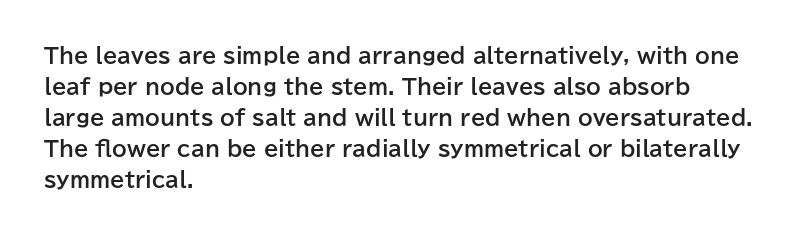
{"italic": "no", "bold": "yes", "underline": "no", "align": "left", "line_spacing": "normal", "line_spacing_ratio": 1.48, "letter_spacing": "normal", "letter_spacing_em": 0.0, "glyph_px": 21}
